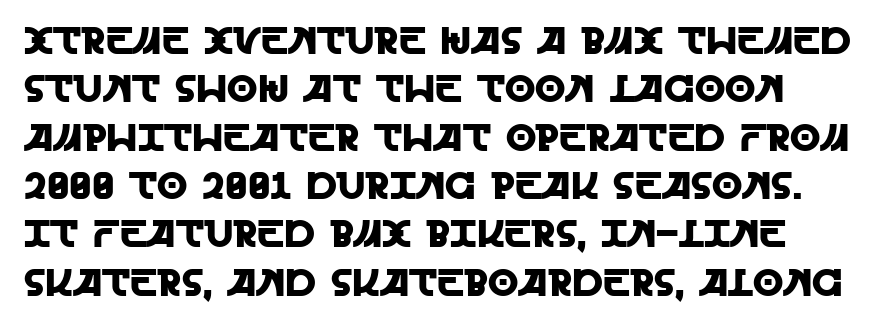
Q: Is the text italic (slanted)? A: No, it is upright.
Q: Is the typeface a serif or a sans-serif typeface? A: Sans-serif.
Q: Is the text underlined? A: No.
Q: How is the paragraph aligned? A: Left-aligned.
Q: Is the spacing between letters normal or unusually wide? A: Normal.
Q: Width (condensed, normal, or wide)? A: Normal.
Q: x-height? A: Large.
Q: Monospaced? A: No.
